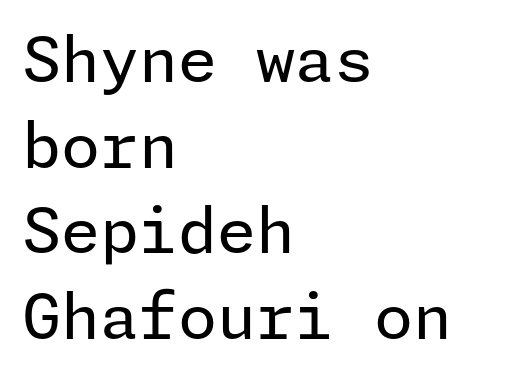
Q: Is the text bold? A: No.
Q: Is the text italic (slanted)? A: No, it is upright.
Q: Is the typeface a serif or a sans-serif typeface? A: Sans-serif.
Q: Is the text underlined? A: No.
Q: How is the paragraph aligned? A: Left-aligned.
Q: Is the spacing between letters normal or unusually wide? A: Normal.
Q: Is the spacing between lines tight, normal or loose? A: Normal.
Q: Width (condensed, normal, or wide)? A: Normal.
Q: Stroke contrast? A: Low.
Q: x-height? A: Medium.
